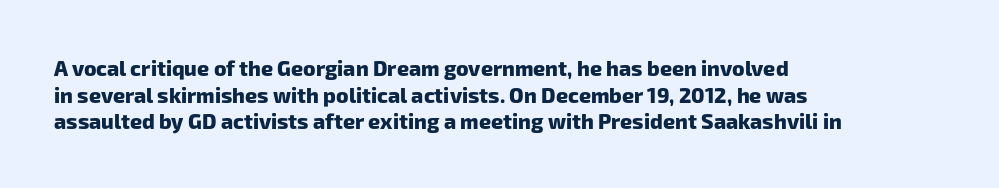
The image shows 21 px bold type; set left-aligned, normal line spacing (1.27x), normal letter spacing, not underlined.
